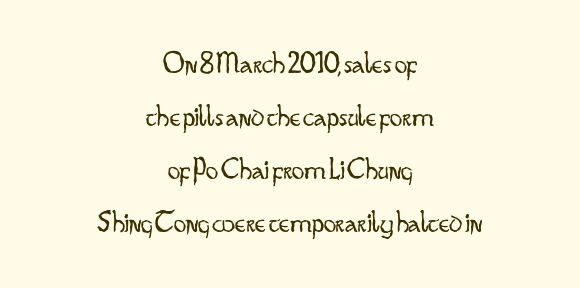
The image shows 31 px light, condensed sans-serif type, upright; set centered, line spacing 1.71x, normal letter spacing, not underlined; low stroke contrast and a small x-height.
